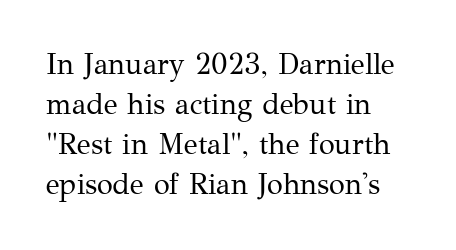
The image shows 29 px regular-weight serif type, upright; set left-aligned, normal line spacing (1.38x), normal letter spacing, not underlined; medium stroke contrast and a medium x-height.
